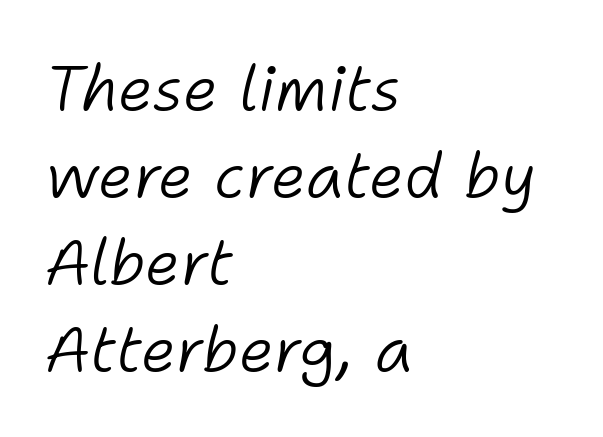
The image shows 63 px light type, italic (leaning right); set left-aligned, normal line spacing (1.38x), normal letter spacing, not underlined; low stroke contrast and a medium x-height.
